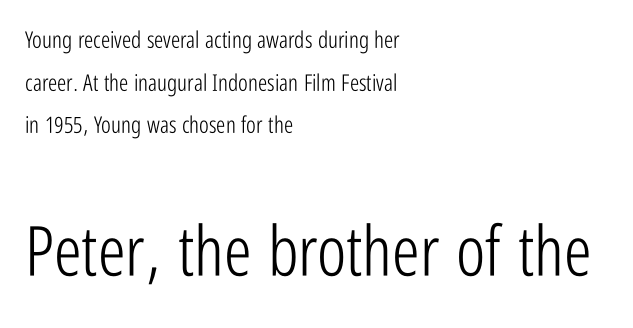
Q: Is the text bold? A: No.
Q: Is the text italic (slanted)? A: No, it is upright.
Q: Is the typeface a serif or a sans-serif typeface? A: Sans-serif.
Q: Is the text underlined? A: No.
Q: How is the paragraph aligned? A: Left-aligned.
Q: Is the spacing between letters normal or unusually wide? A: Normal.
Q: Which block of text is set in a larger size, the first (top) or the second (bottom)? A: The second (bottom) one.
Q: Width (condensed, normal, or wide)? A: Condensed.
Q: Stroke contrast? A: Low.
Q: x-height? A: Medium.
Q: Monospaced? A: No.
